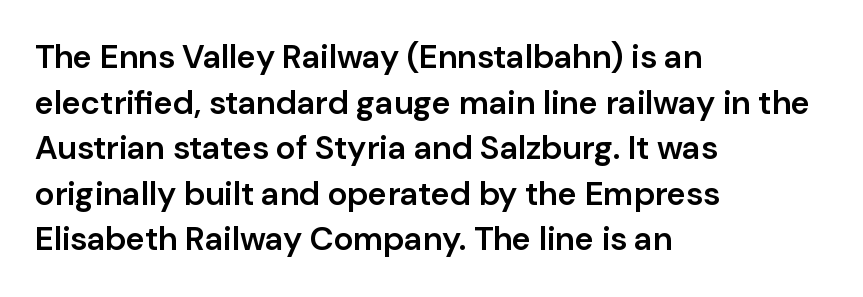
Every row of glyphs begins at an identical x-position on the left. In terms of leading, this rendering sits right in the middle. This sample uses an upright cut, with every glyph sitting square on the baseline. These words are printed semibold, heavier than regular yet not bold. Is this a fixed-width face? No — the glyphs have proportional, varying widths.
